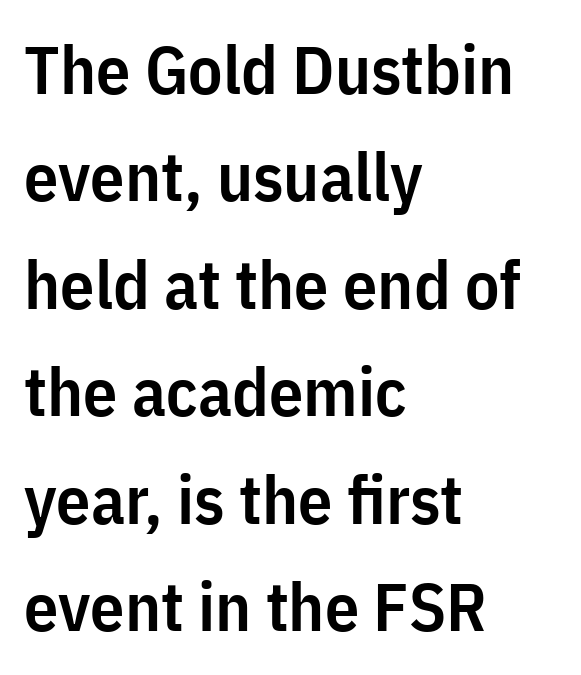
The image shows 68 px semibold, condensed sans-serif type, upright; set left-aligned, normal line spacing (1.58x), normal letter spacing, not underlined; low stroke contrast and a medium x-height.
